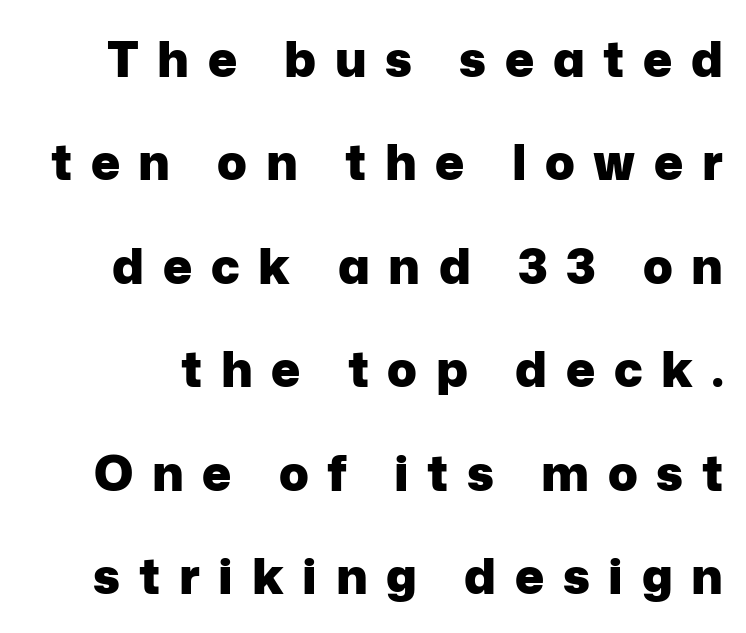
The image shows 49 px heavy sans-serif type, upright; set loose line spacing (2.11x), unusually wide letter spacing (+0.38 em), not underlined; low stroke contrast and a medium x-height.
